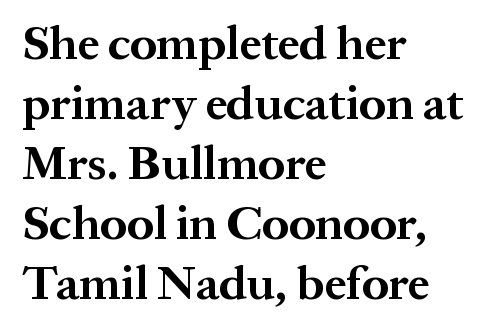
{"serif": "yes", "italic": "no", "bold": "yes", "weight": "bold", "width": "normal", "stroke_contrast": "medium", "x_height": "medium", "monospaced": "no", "underline": "no", "align": "left", "line_spacing": "normal", "line_spacing_ratio": 1.25, "letter_spacing": "normal", "letter_spacing_em": 0.0, "glyph_px": 48}
